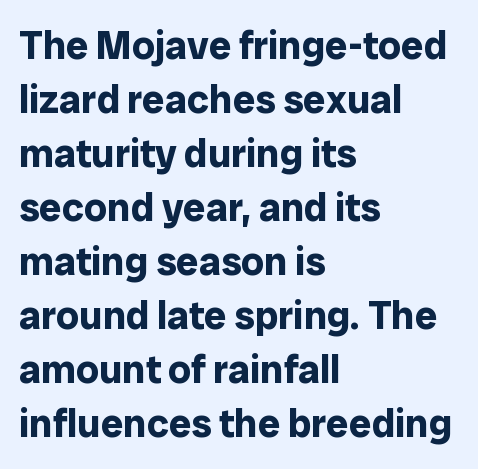
The image shows 40 px bold sans-serif type, upright; set left-aligned, normal line spacing (1.35x), normal letter spacing, not underlined; low stroke contrast and a medium x-height.
